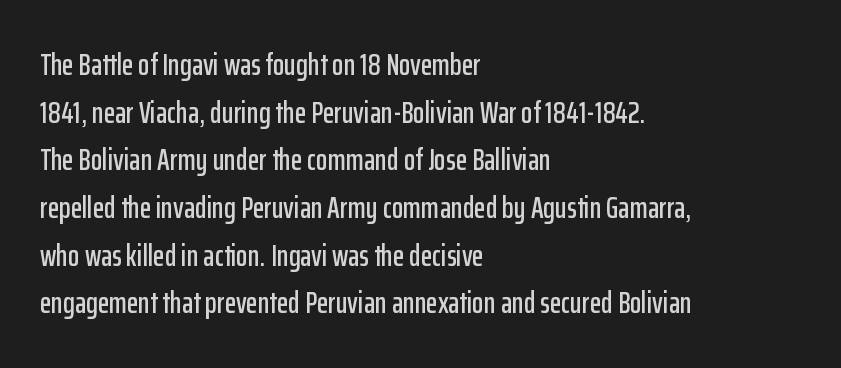
Q: Is the text italic (slanted)? A: No, it is upright.
Q: Is the typeface a serif or a sans-serif typeface? A: Sans-serif.
Q: Is the text underlined? A: No.
Q: How is the paragraph aligned? A: Left-aligned.
Q: Is the spacing between letters normal or unusually wide? A: Normal.
Q: Is the spacing between lines tight, normal or loose? A: Normal.
Q: Width (condensed, normal, or wide)? A: Condensed.
Q: Stroke contrast? A: Low.
Q: x-height? A: Medium.
Q: Monospaced? A: No.
